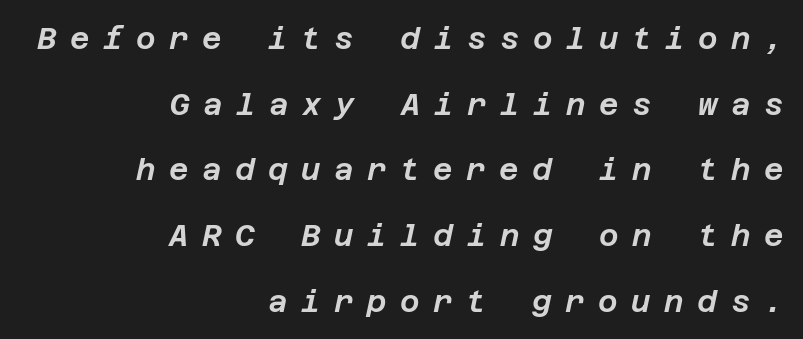
The image shows 30 px text type, italic (leaning right); set right-aligned, loose line spacing (2.19x), unusually wide letter spacing (+0.45 em), not underlined; low stroke contrast and a large x-height.
